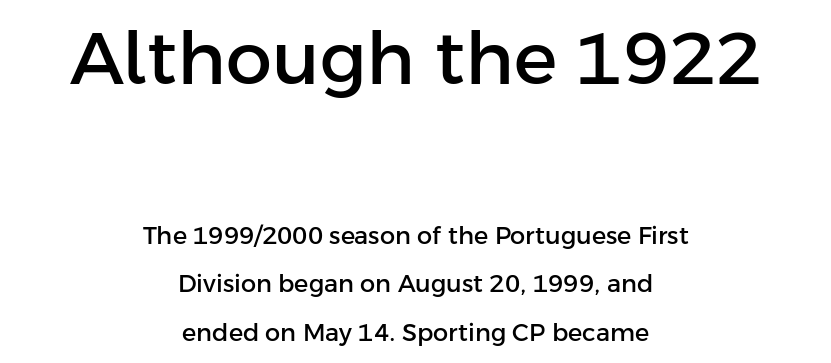
The image shows 73 px sans-serif type, upright; set centered, loose line spacing (2.01x), normal letter spacing, not underlined; the first (top) block is 3.04x larger; low stroke contrast and a medium x-height.
